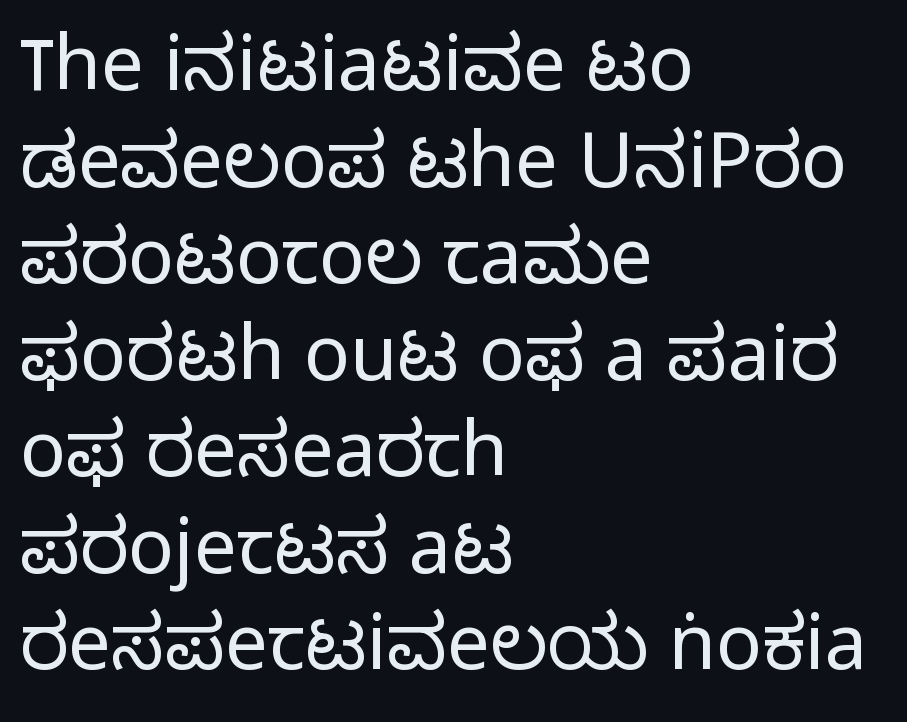
The image shows 76 px light sans-serif type, upright; set left-aligned, normal line spacing (1.27x), normal letter spacing, not underlined; low stroke contrast and a medium x-height.
